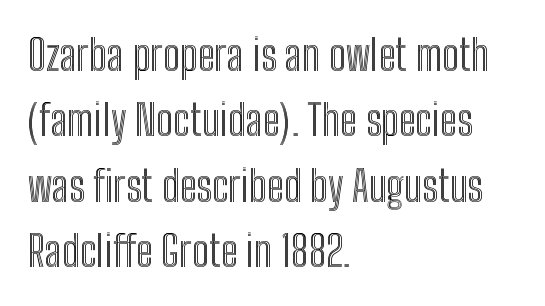
{"italic": "no", "width": "condensed", "x_height": "medium", "monospaced": "no", "underline": "no", "align": "left", "line_spacing": "normal", "line_spacing_ratio": 1.52, "letter_spacing": "normal", "letter_spacing_em": 0.0, "glyph_px": 43}
